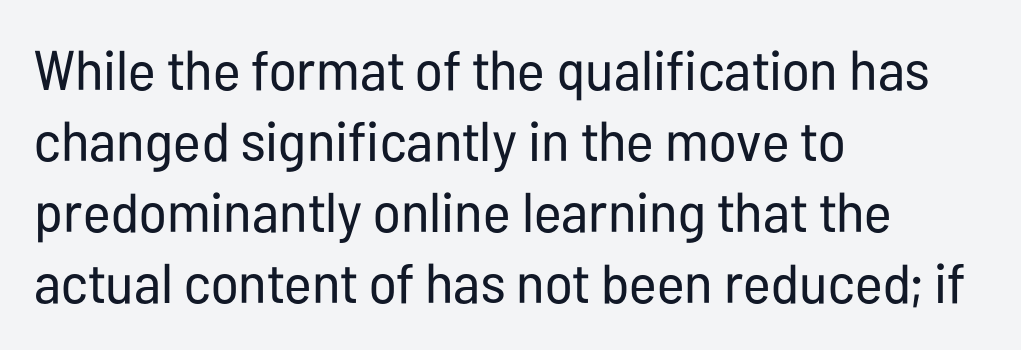
{"serif": "no", "italic": "no", "bold": "no", "weight": "regular", "width": "condensed", "stroke_contrast": "low", "x_height": "medium", "monospaced": "no", "underline": "no", "align": "left", "line_spacing": "normal", "line_spacing_ratio": 1.27, "letter_spacing": "normal", "letter_spacing_em": 0.0, "glyph_px": 56}
